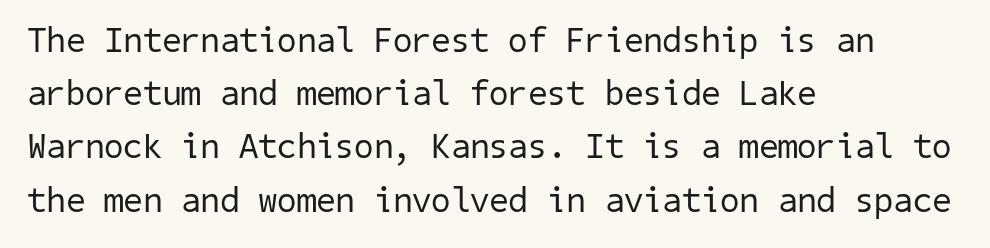
{"serif": "no", "bold": "no", "weight": "regular", "width": "normal", "stroke_contrast": "low", "x_height": "medium", "underline": "no", "align": "left", "line_spacing": "normal", "line_spacing_ratio": 1.52, "letter_spacing": "normal", "letter_spacing_em": 0.0, "glyph_px": 35}
